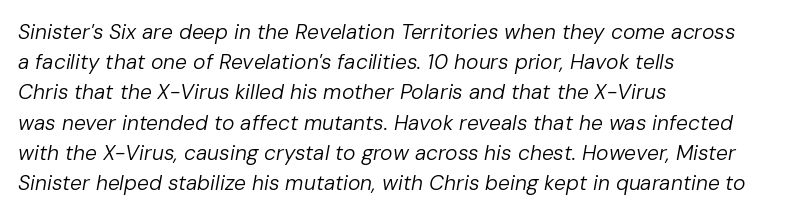
{"italic": "yes", "lean": "right", "slant_degrees": 10, "bold": "no", "underline": "no", "align": "left", "line_spacing": "normal", "line_spacing_ratio": 1.44, "letter_spacing": "normal", "letter_spacing_em": 0.0, "glyph_px": 21}
